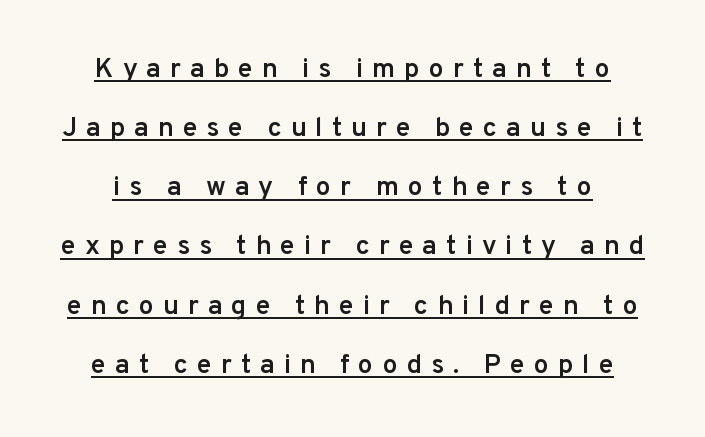
The image shows 27 px text type, upright; set loose line spacing (2.19x), unusually wide letter spacing (+0.33 em), underlined.
